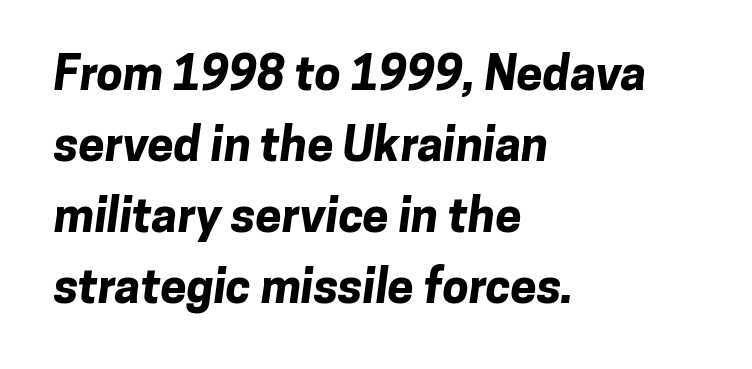
The image shows 47 px bold sans-serif type; set left-aligned, normal line spacing (1.51x), normal letter spacing, not underlined; low stroke contrast and a medium x-height.
